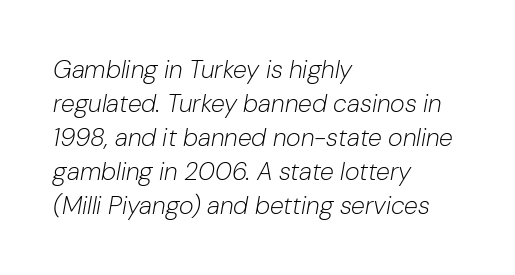
{"italic": "yes", "lean": "right", "slant_degrees": 10, "bold": "no", "underline": "no", "align": "left", "line_spacing": "normal", "line_spacing_ratio": 1.36, "letter_spacing": "normal", "letter_spacing_em": 0.0, "glyph_px": 25}
